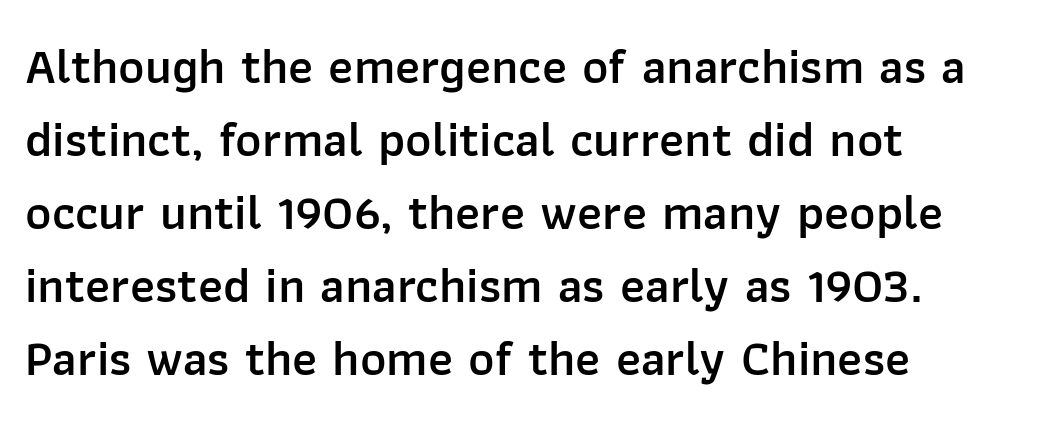
Q: Is the text bold? A: Semi-bold.
Q: Is the text italic (slanted)? A: No, it is upright.
Q: Is the typeface a serif or a sans-serif typeface? A: Sans-serif.
Q: Is the text underlined? A: No.
Q: How is the paragraph aligned? A: Left-aligned.
Q: Is the spacing between letters normal or unusually wide? A: Normal.
Q: Is the spacing between lines tight, normal or loose? A: Normal.
Q: Width (condensed, normal, or wide)? A: Normal.
Q: Stroke contrast? A: Low.
Q: x-height? A: Medium.
Q: Monospaced? A: No.
